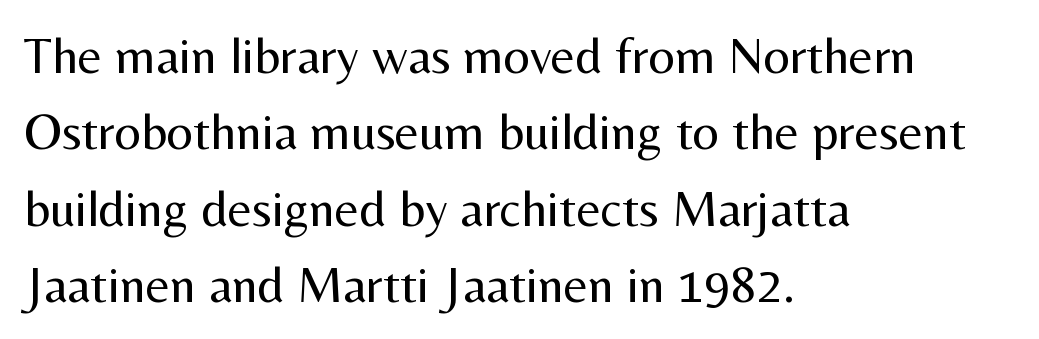
{"serif": "no", "italic": "no", "bold": "no", "weight": "regular", "width": "normal", "stroke_contrast": "medium", "x_height": "medium", "monospaced": "no", "underline": "no", "align": "left", "line_spacing": "normal", "line_spacing_ratio": 1.47, "letter_spacing": "normal", "letter_spacing_em": 0.0, "glyph_px": 52}
